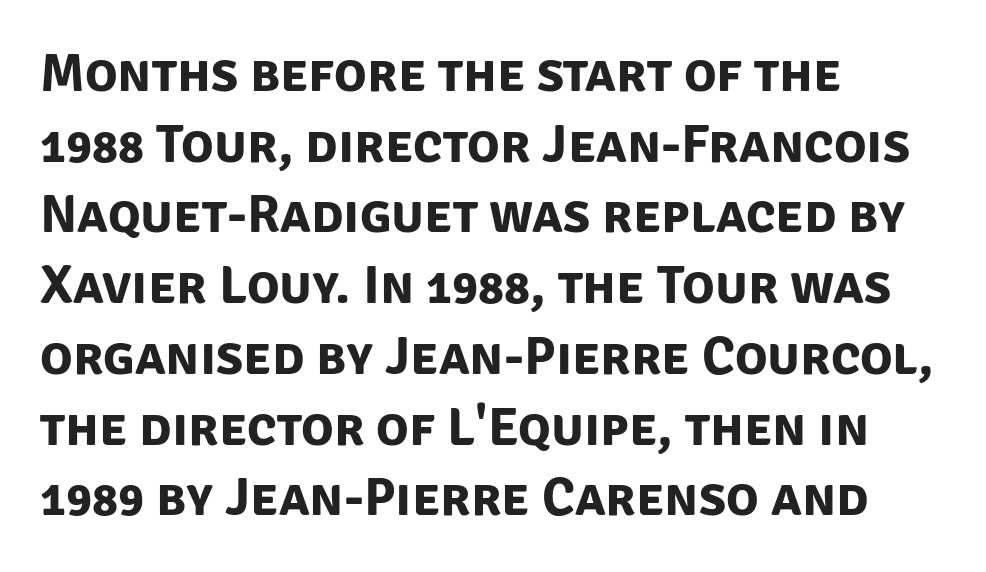
Q: Is the text bold? A: Yes.
Q: Is the typeface a serif or a sans-serif typeface? A: Sans-serif.
Q: Is the text underlined? A: No.
Q: How is the paragraph aligned? A: Left-aligned.
Q: Is the spacing between letters normal or unusually wide? A: Normal.
Q: Is the spacing between lines tight, normal or loose? A: Normal.
Q: Width (condensed, normal, or wide)? A: Normal.
Q: Stroke contrast? A: Low.
Q: x-height? A: Large.
Q: Monospaced? A: No.
